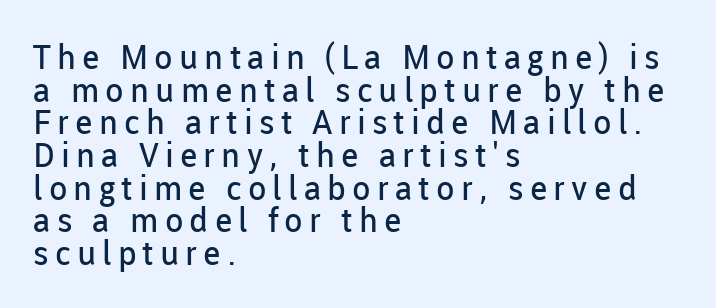
The image shows 34 px regular-weight sans-serif type, upright; set left-aligned, tight line spacing (0.96x), not underlined; low stroke contrast and a medium x-height.
